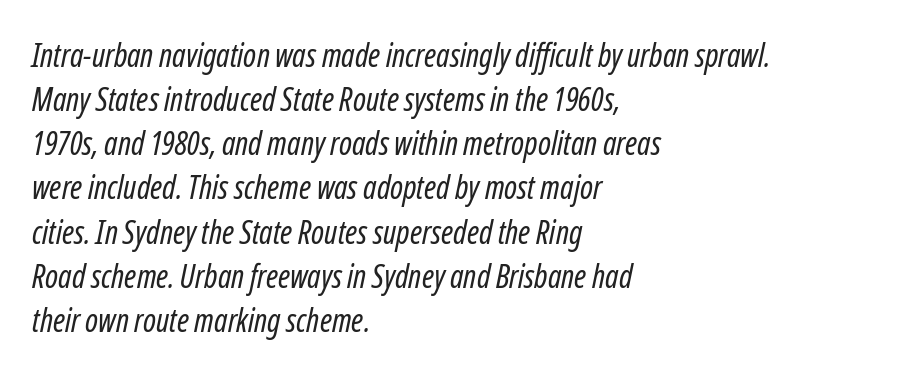
Q: Is the text bold? A: No.
Q: Is the text italic (slanted)? A: Yes, it leans right by about 12 degrees.
Q: Is the text underlined? A: No.
Q: How is the paragraph aligned? A: Left-aligned.
Q: Is the spacing between letters normal or unusually wide? A: Normal.
Q: Is the spacing between lines tight, normal or loose? A: Normal.
Q: Width (condensed, normal, or wide)? A: Condensed.
Q: Stroke contrast? A: Low.
Q: x-height? A: Medium.
Q: Monospaced? A: No.
